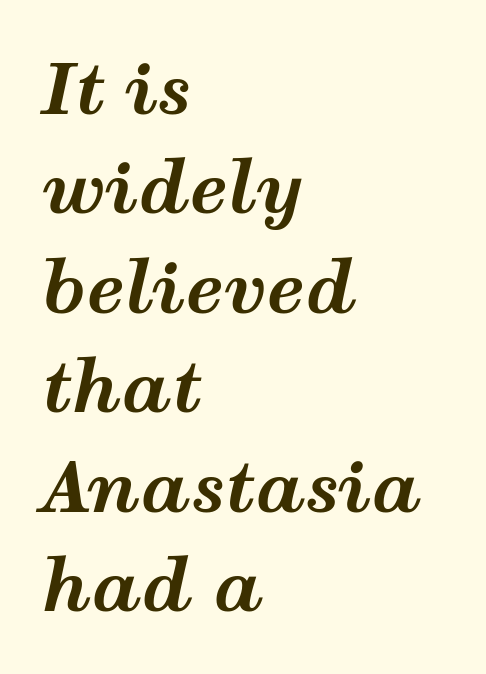
The space directly below the letters is spotless. Bold? Absolutely — the strokes are thick and heavy. In terms of letterspacing, this is plain default setting. The rendering uses natural spacing where letterforms have individual widths. Designer's note — italics engaged. Casual observation: everything's shoved over to the left.
